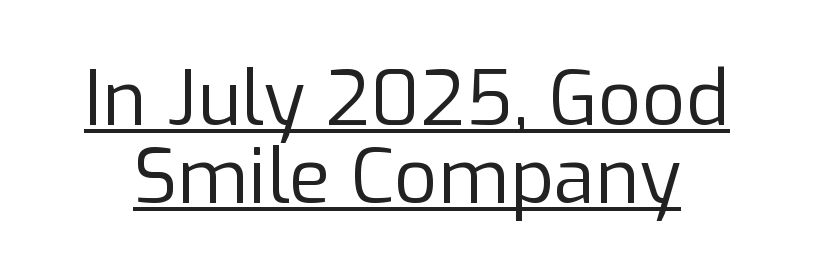
{"serif": "no", "italic": "no", "bold": "no", "weight": "regular", "width": "normal", "stroke_contrast": "low", "x_height": "medium", "monospaced": "no", "underline": "yes", "line_spacing": "tight", "line_spacing_ratio": 1.03, "letter_spacing": "normal", "letter_spacing_em": 0.0, "glyph_px": 76}
